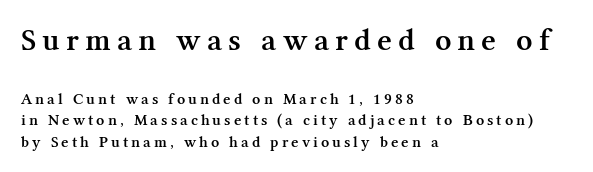
The space between consecutive lines is moderate. Character widths vary here, with narrow letters taking less room than wide ones. Here the first block reads like a headline and the second like body copy. A typesetter would mark this as roman, not italic.
